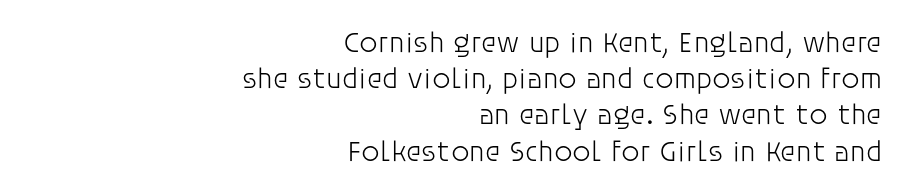
{"serif": "no", "italic": "no", "bold": "no", "weight": "light", "width": "normal", "stroke_contrast": "low", "x_height": "large", "monospaced": "no", "underline": "no", "align": "right", "line_spacing": "normal", "line_spacing_ratio": 1.25, "letter_spacing": "normal", "letter_spacing_em": 0.0, "glyph_px": 29}
